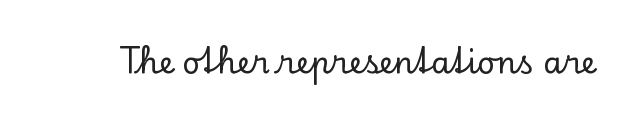
{"italic": "no", "width": "normal", "stroke_contrast": "low", "x_height": "small", "monospaced": "no", "underline": "no", "letter_spacing": "normal", "letter_spacing_em": 0.0, "glyph_px": 31}
